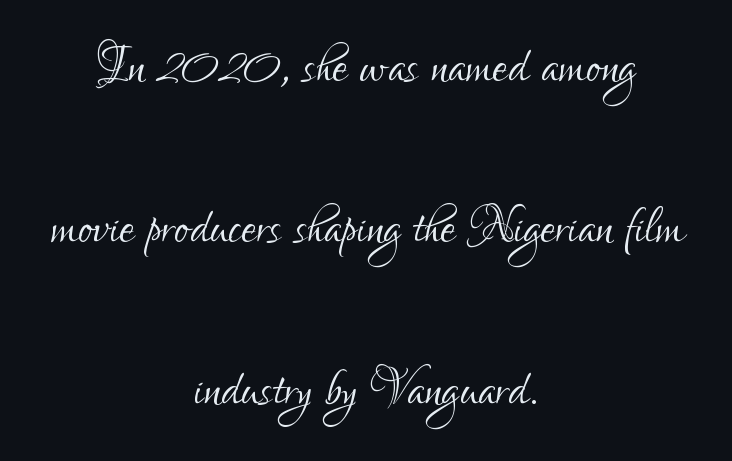
Notice the wide empty band between every row — that's loose leading. Nothing heavy about these letters — not bold at all. Alignment: centered. Words float on clear page, feet unadorned. You could not count columns in this text — the font is proportionally spaced.
